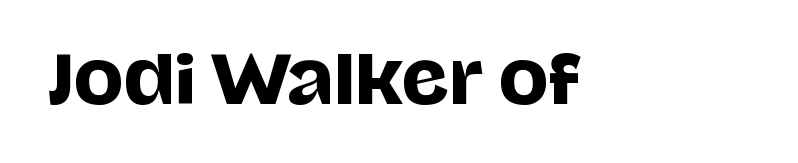
The image shows 66 px sans-serif type, upright; set normal letter spacing, not underlined; low stroke contrast and a large x-height.
